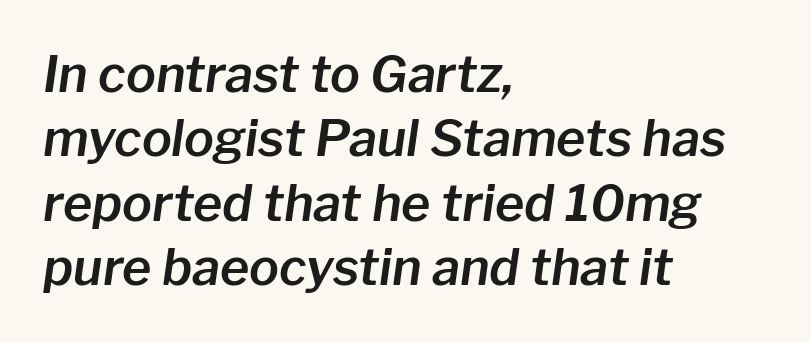
Which margin do the lines hug? The left one — the right edge is uneven. Here the glyphs are tracked normally, forming tight word shapes. Rendered with sloped, italic letterforms. Do the characters align in a grid? No, the font is proportional.
